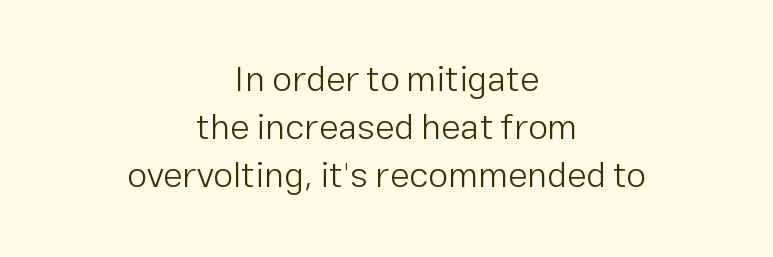
The image shows 36 px light sans-serif type, upright; set centered, normal line spacing (1.33x), normal letter spacing, not underlined; low stroke contrast and a medium x-height.
